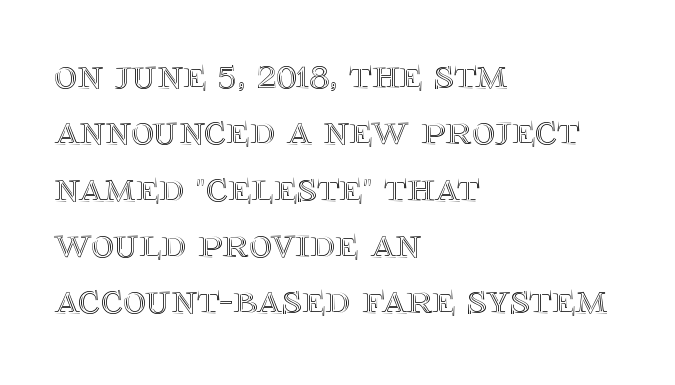
{"italic": "no", "width": "normal", "x_height": "large", "monospaced": "no", "underline": "no", "align": "left", "line_spacing": "normal", "line_spacing_ratio": 1.28, "letter_spacing": "normal", "letter_spacing_em": 0.0, "glyph_px": 44}
